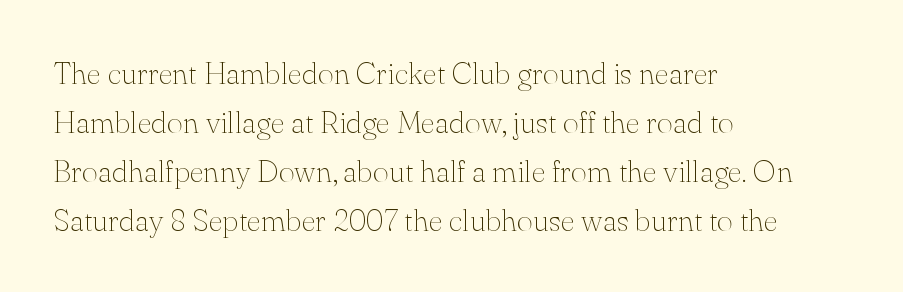
{"serif": "yes", "italic": "no", "bold": "no", "weight": "thin", "width": "normal", "stroke_contrast": "medium", "x_height": "small", "monospaced": "no", "underline": "no", "align": "left", "line_spacing": "normal", "line_spacing_ratio": 1.58, "letter_spacing": "normal", "letter_spacing_em": 0.0, "glyph_px": 31}
